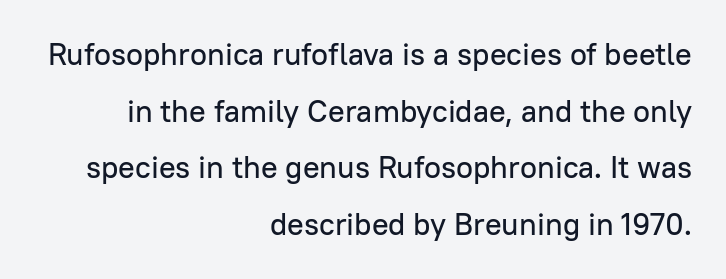
Q: Is the text italic (slanted)? A: No, it is upright.
Q: Is the typeface a serif or a sans-serif typeface? A: Sans-serif.
Q: Is the text underlined? A: No.
Q: How is the paragraph aligned? A: Right-aligned.
Q: Is the spacing between letters normal or unusually wide? A: Normal.
Q: Width (condensed, normal, or wide)? A: Normal.
Q: Stroke contrast? A: Low.
Q: x-height? A: Medium.
Q: Monospaced? A: No.
